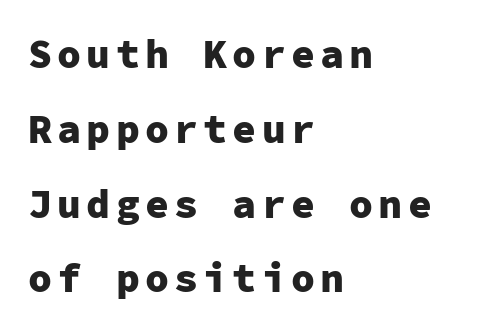
Q: Is the text bold? A: Yes.
Q: Is the text italic (slanted)? A: No, it is upright.
Q: Is the typeface a serif or a sans-serif typeface? A: Sans-serif.
Q: Is the text underlined? A: No.
Q: How is the paragraph aligned? A: Left-aligned.
Q: Width (condensed, normal, or wide)? A: Normal.
Q: Stroke contrast? A: Low.
Q: x-height? A: Medium.
Q: Monospaced? A: Yes.
